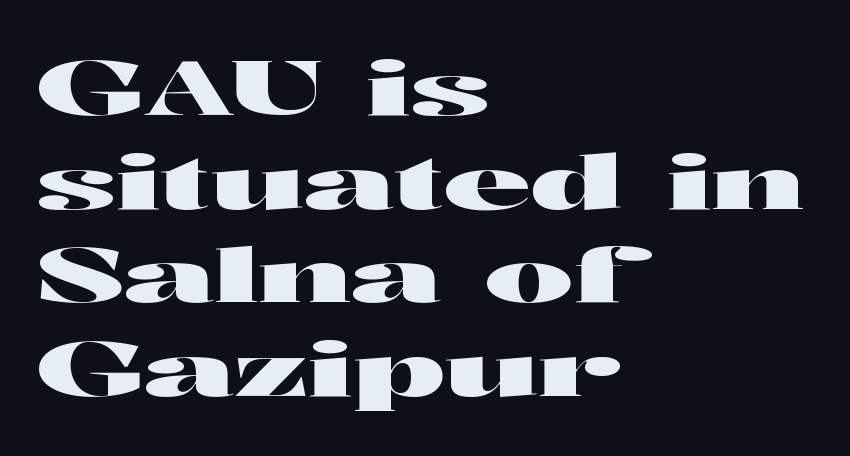
{"serif": "no", "italic": "no", "width": "wide", "stroke_contrast": "high", "x_height": "medium", "monospaced": "no", "underline": "no", "align": "left", "line_spacing": "normal", "line_spacing_ratio": 1.25, "letter_spacing": "normal", "letter_spacing_em": 0.0, "glyph_px": 75}
